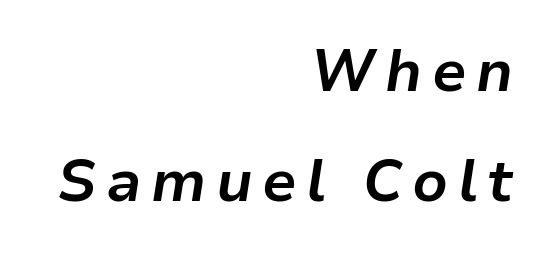
Q: Is the text bold? A: Yes.
Q: Is the text italic (slanted)? A: Yes, it leans right by about 9 degrees.
Q: Is the text underlined? A: No.
Q: How is the paragraph aligned? A: Right-aligned.
Q: Is the spacing between lines tight, normal or loose? A: Loose.
Q: Width (condensed, normal, or wide)? A: Normal.
Q: Stroke contrast? A: Low.
Q: x-height? A: Medium.
Q: Monospaced? A: No.
